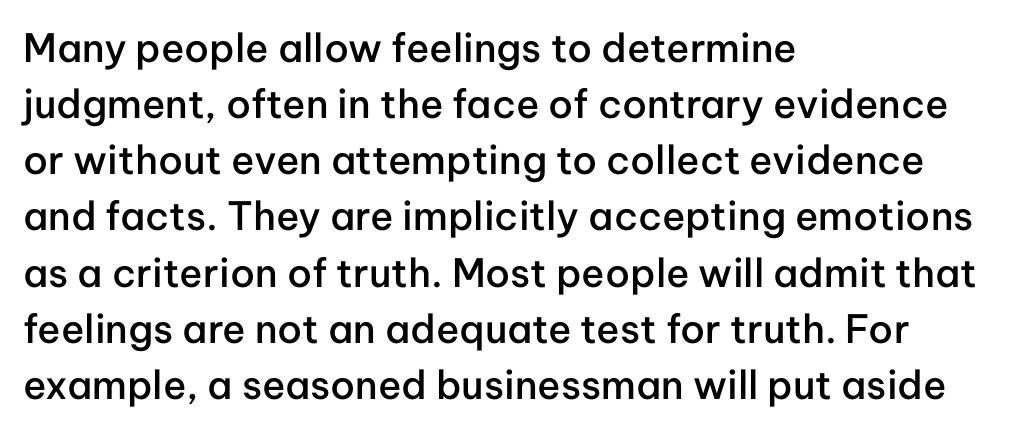
The image shows 39 px semibold sans-serif type, upright; set left-aligned, normal line spacing (1.44x), normal letter spacing, not underlined; low stroke contrast and a medium x-height.
